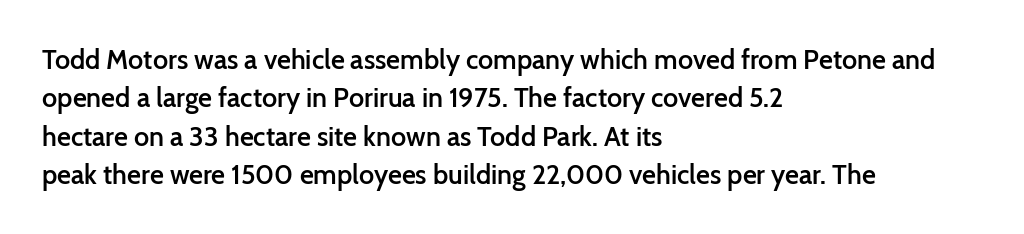
The lines in this sample share a left origin and differ only in where they stop. Does the leading feel generous? No, just average. Bare-footed words on every line. These lines were composed using upright roman letters.
